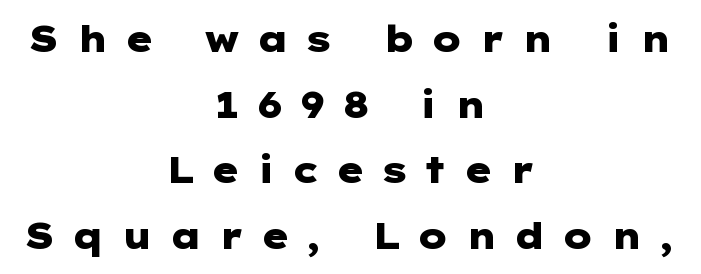
If you folded the block vertically in half, each line would mirror itself in length. The passage shown is typeset with a sans-serif family. The passage shown is not underscored anywhere. Here the glyphs are tracked loosely, breaking word shapes into spaced letters. How heavy is the stroke? Heavy — this is a bold.
